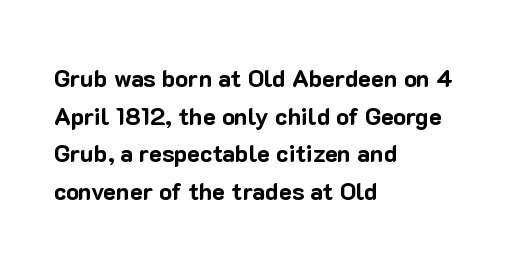
Q: Is the text bold? A: Yes.
Q: Is the text italic (slanted)? A: No, it is upright.
Q: Is the text underlined? A: No.
Q: How is the paragraph aligned? A: Left-aligned.
Q: Is the spacing between letters normal or unusually wide? A: Normal.
Q: Is the spacing between lines tight, normal or loose? A: Normal.
